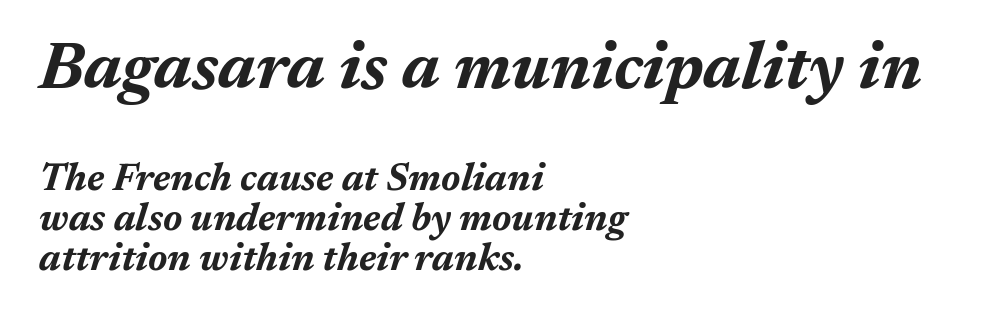
The image shows 66 px bold type, italic (leaning right); set left-aligned, tight line spacing (1.06x), normal letter spacing, not underlined; the first (top) block is 1.74x larger; medium stroke contrast and a medium x-height.
